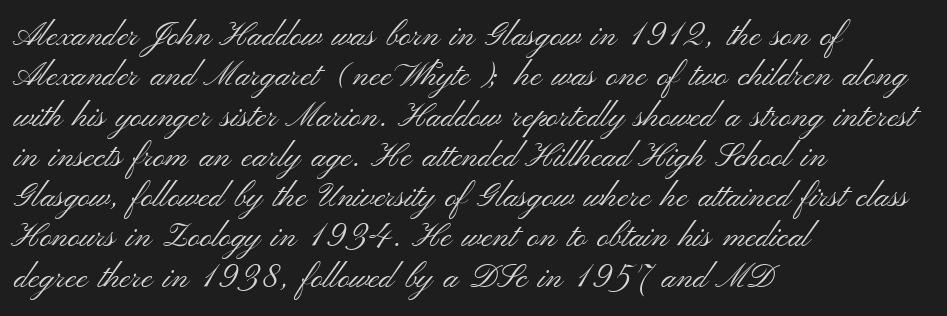
{"serif": "no", "bold": "no", "weight": "light", "width": "wide", "stroke_contrast": "medium", "x_height": "small", "monospaced": "no", "underline": "no", "align": "left", "line_spacing_ratio": 1.22, "letter_spacing": "normal", "letter_spacing_em": 0.0, "glyph_px": 33}
